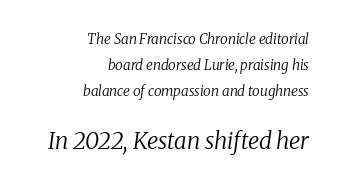
The image shows 23 px text type, italic (leaning right); set right-aligned, line spacing 1.84x, normal letter spacing, not underlined; the second (bottom) block is 1.64x larger.
